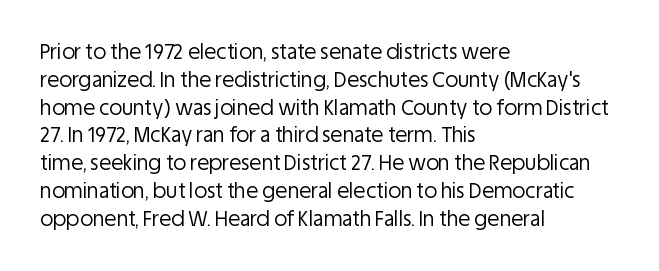
Nothing heavy about these letters — not bold at all. Compared with a centered layout, this one pins lines to the left instead. Spacing between characters is what you'd get straight out of the box. Posture: vertical. Anything drawn beneath the words? Only blank space.
